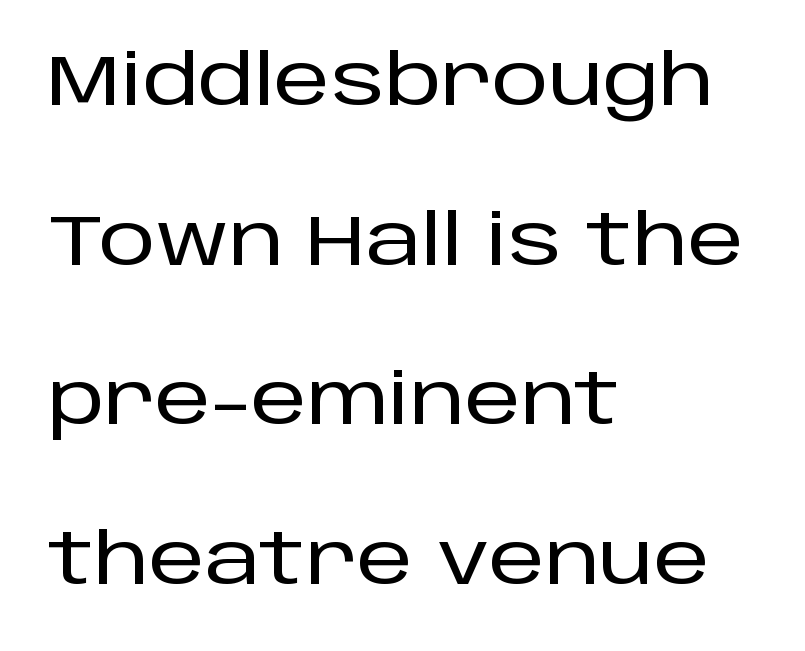
The image shows 71 px sans-serif type, upright; set left-aligned, loose line spacing (2.25x), normal letter spacing, not underlined; low stroke contrast and a large x-height.
